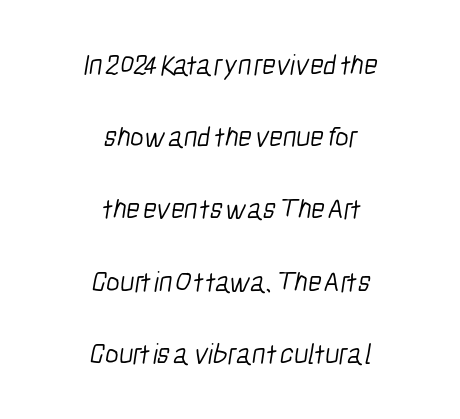
The image shows 29 px light, condensed sans-serif type; set centered, loose line spacing (2.49x), normal letter spacing, not underlined; low stroke contrast and a medium x-height.
